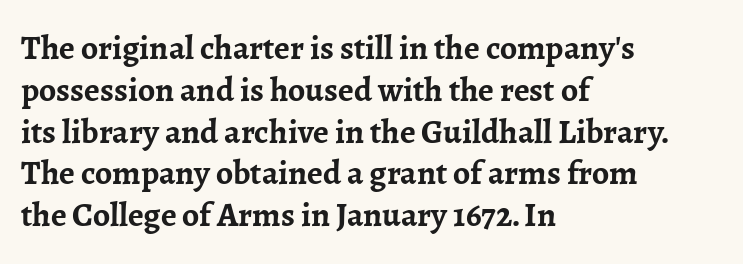
Q: Is the text bold? A: Yes.
Q: Is the text italic (slanted)? A: No, it is upright.
Q: Is the typeface a serif or a sans-serif typeface? A: Serif.
Q: Is the text underlined? A: No.
Q: How is the paragraph aligned? A: Left-aligned.
Q: Is the spacing between letters normal or unusually wide? A: Normal.
Q: Width (condensed, normal, or wide)? A: Normal.
Q: Stroke contrast? A: Low.
Q: x-height? A: Medium.
Q: Monospaced? A: No.
